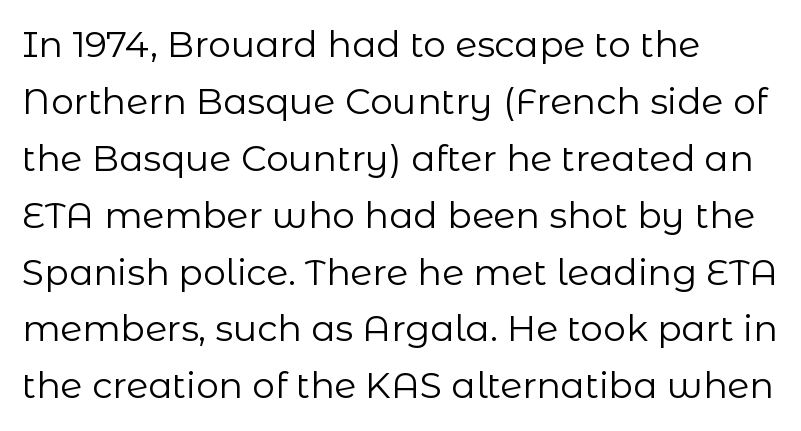
Look at the bottom of the vertical strokes: they stop flat, with no serifs. The passage shown stacks its lines at a standard gap. The compositor pushed each line to the left boundary. Unbolded letterforms with no extra heft. Tracking value appears to be zero — textbook default spacing.
